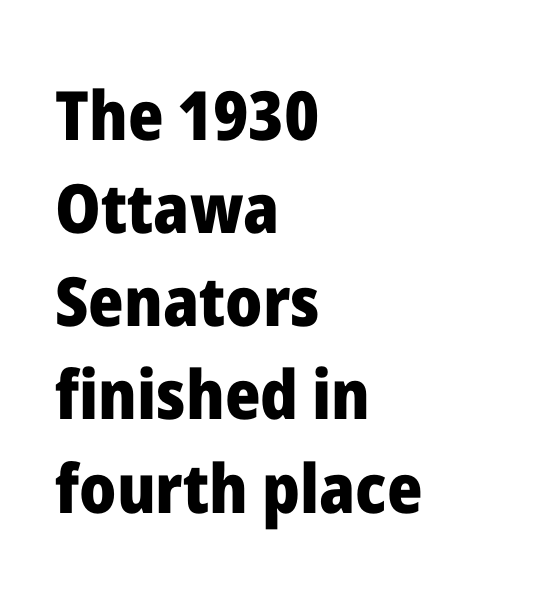
{"serif": "no", "italic": "no", "bold": "yes", "weight": "heavy", "width": "normal", "stroke_contrast": "low", "x_height": "medium", "monospaced": "no", "underline": "no", "align": "left", "line_spacing": "normal", "line_spacing_ratio": 1.37, "letter_spacing": "normal", "letter_spacing_em": 0.0, "glyph_px": 68}
